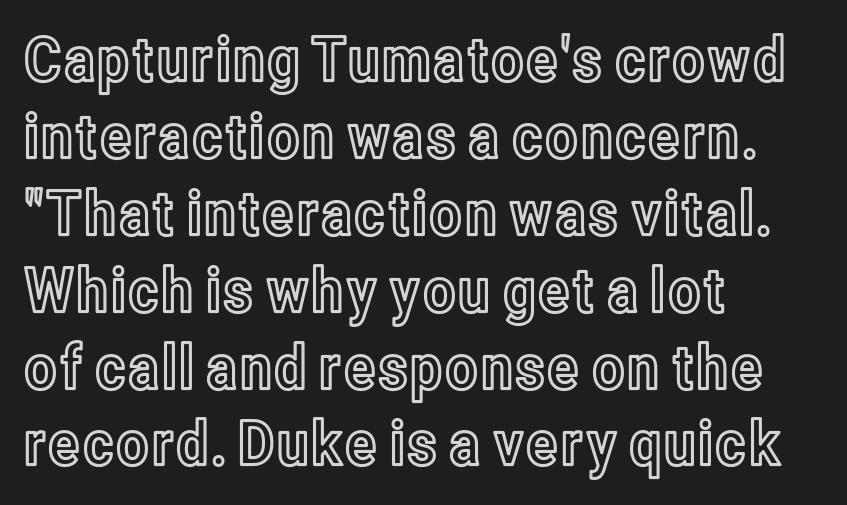
The typography opts for an upright posture over an oblique one. Lines of text with bare space underneath. Does the copy run flush right? No — it runs flush left. In terms of letterspacing, this is plain default setting. Spacing verdict: proportional, widths tailored to each character.
